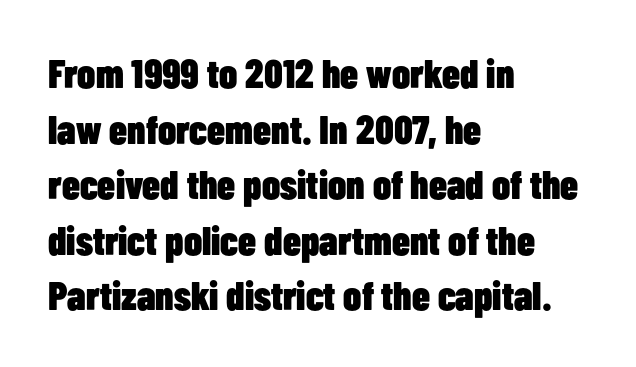
The image shows 40 px heavy, condensed sans-serif type, upright; set left-aligned, normal line spacing (1.39x), normal letter spacing, not underlined; low stroke contrast and a medium x-height.
